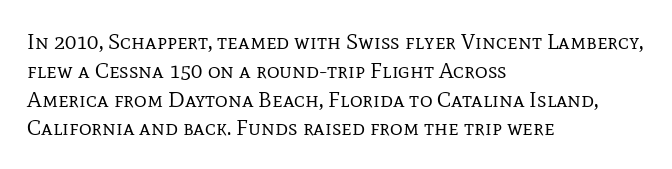
Q: Is the text bold? A: No.
Q: Is the text italic (slanted)? A: No, it is upright.
Q: Is the text underlined? A: No.
Q: How is the paragraph aligned? A: Left-aligned.
Q: Is the spacing between letters normal or unusually wide? A: Normal.
Q: Is the spacing between lines tight, normal or loose? A: Normal.
